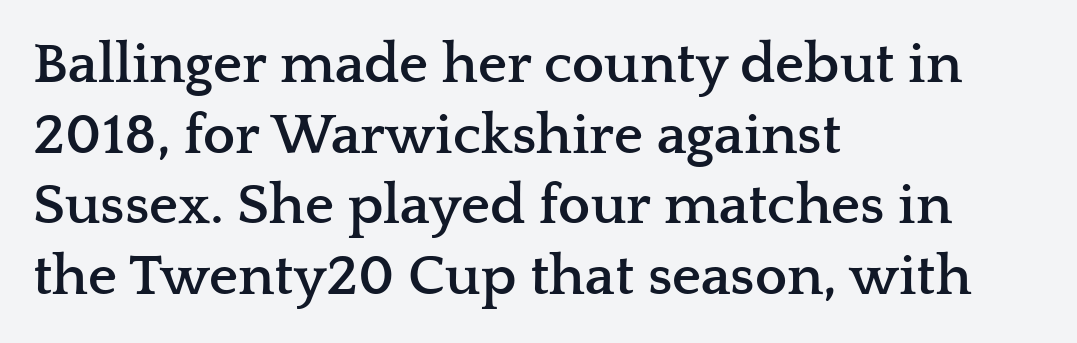
Q: Is the text bold? A: Yes.
Q: Is the text italic (slanted)? A: No, it is upright.
Q: Is the typeface a serif or a sans-serif typeface? A: Serif.
Q: Is the text underlined? A: No.
Q: How is the paragraph aligned? A: Left-aligned.
Q: Is the spacing between letters normal or unusually wide? A: Normal.
Q: Width (condensed, normal, or wide)? A: Wide.
Q: Stroke contrast? A: Low.
Q: x-height? A: Medium.
Q: Monospaced? A: No.
